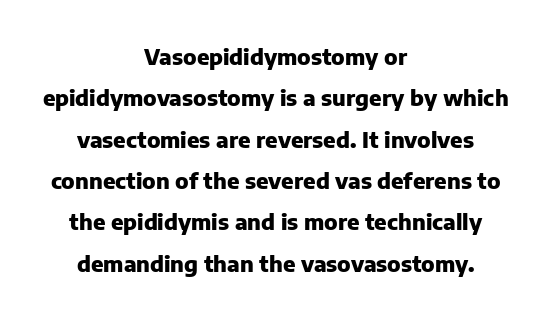
Quick note: underline off. In terms of letterspacing, this is plain default setting. A centered setting, common on invitations and titles, is used for this passage. Strong, thick strokes mark this as bold type. Characters remain perfectly vertical along every line.
